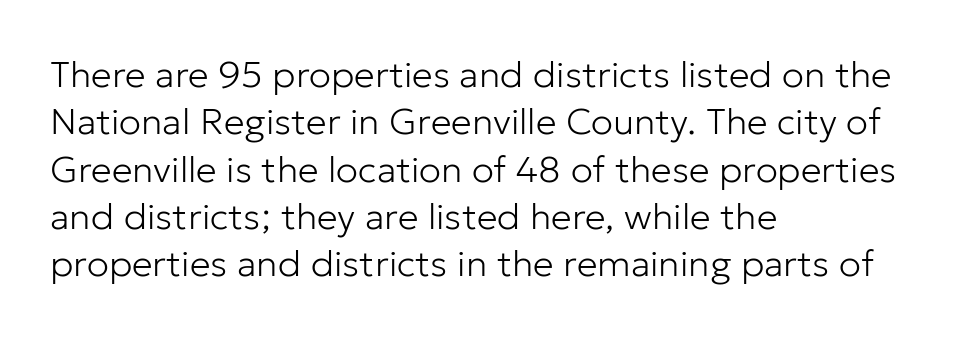
Q: Is the text bold? A: No.
Q: Is the text italic (slanted)? A: No, it is upright.
Q: Is the typeface a serif or a sans-serif typeface? A: Sans-serif.
Q: Is the text underlined? A: No.
Q: How is the paragraph aligned? A: Left-aligned.
Q: Is the spacing between letters normal or unusually wide? A: Normal.
Q: Is the spacing between lines tight, normal or loose? A: Normal.
Q: Width (condensed, normal, or wide)? A: Normal.
Q: Stroke contrast? A: Low.
Q: x-height? A: Medium.
Q: Monospaced? A: No.
